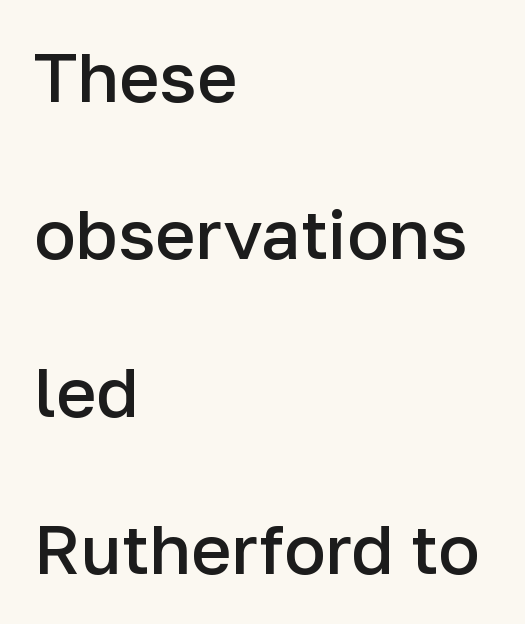
Lines of text with bare space underneath. Caption: standard tracking, unaltered. Here the designer chose a conventional face with non-uniform glyph widths. Heft: intermediate — a semibold.
